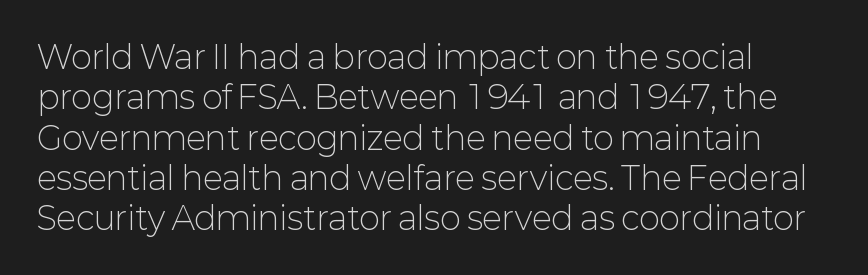
Q: Is the text bold? A: No.
Q: Is the text italic (slanted)? A: No, it is upright.
Q: Is the typeface a serif or a sans-serif typeface? A: Sans-serif.
Q: Is the text underlined? A: No.
Q: Is the spacing between letters normal or unusually wide? A: Normal.
Q: Is the spacing between lines tight, normal or loose? A: Normal.
Q: Width (condensed, normal, or wide)? A: Normal.
Q: Stroke contrast? A: Low.
Q: x-height? A: Medium.
Q: Monospaced? A: No.
